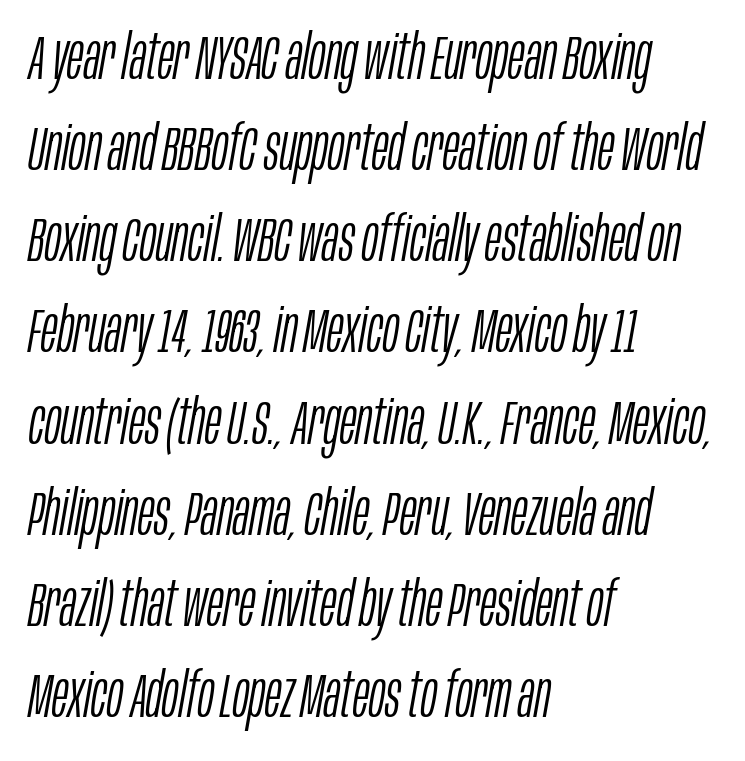
The image shows 62 px light, condensed type, italic (leaning right); set left-aligned, normal line spacing (1.47x), normal letter spacing, not underlined; low stroke contrast and a large x-height.
